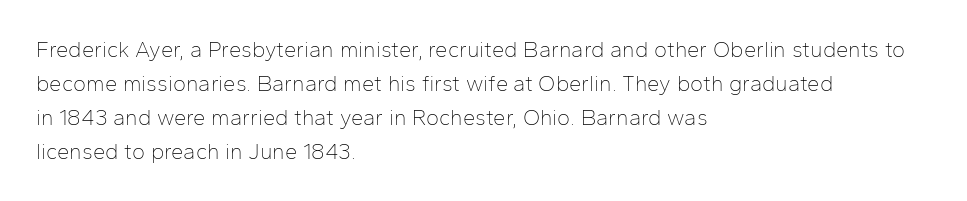
{"italic": "no", "bold": "no", "underline": "no", "align": "left", "line_spacing": "normal", "line_spacing_ratio": 1.54, "letter_spacing": "normal", "letter_spacing_em": 0.0, "glyph_px": 22}
